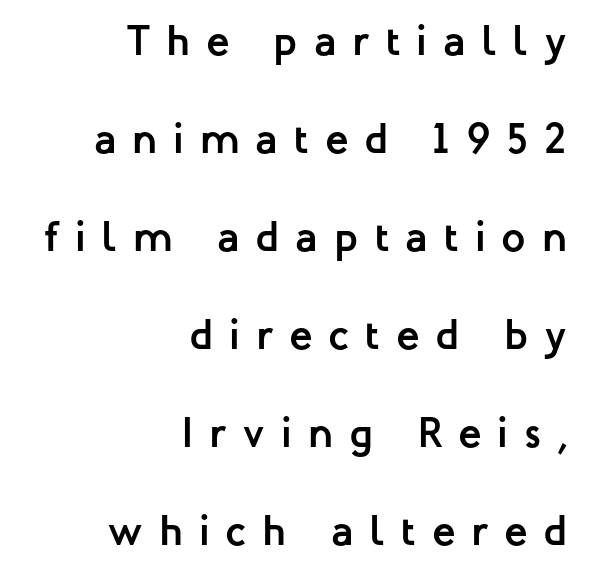
The image shows 43 px semibold sans-serif type, upright; set right-aligned, loose line spacing (2.28x), unusually wide letter spacing (+0.37 em), not underlined; low stroke contrast and a medium x-height.
